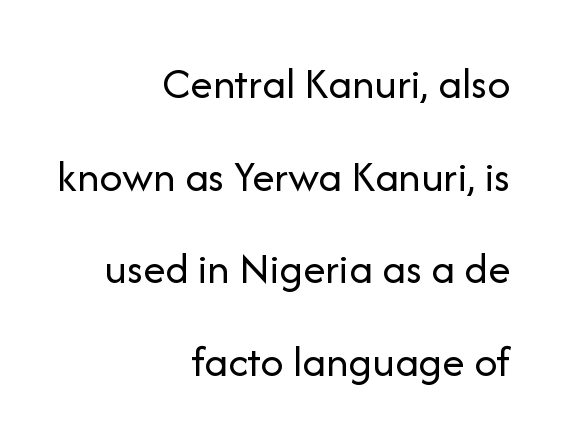
Q: Is the text bold? A: No.
Q: Is the text italic (slanted)? A: No, it is upright.
Q: Is the typeface a serif or a sans-serif typeface? A: Sans-serif.
Q: Is the text underlined? A: No.
Q: How is the paragraph aligned? A: Right-aligned.
Q: Is the spacing between letters normal or unusually wide? A: Normal.
Q: Is the spacing between lines tight, normal or loose? A: Loose.
Q: Width (condensed, normal, or wide)? A: Normal.
Q: Stroke contrast? A: Low.
Q: x-height? A: Medium.
Q: Monospaced? A: No.
